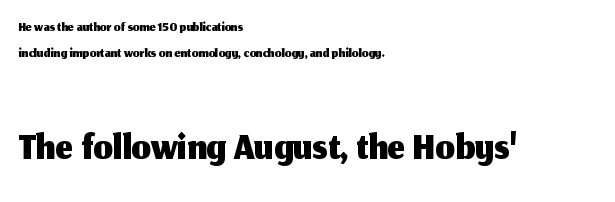
{"serif": "no", "italic": "no", "width": "normal", "stroke_contrast": "medium", "x_height": "medium", "monospaced": "no", "underline": "no", "align": "left", "line_spacing": "normal", "line_spacing_ratio": 1.25, "letter_spacing": "normal", "letter_spacing_em": 0.0, "larger_block": "second", "size_ratio": 2.95, "glyph_px": 62}
